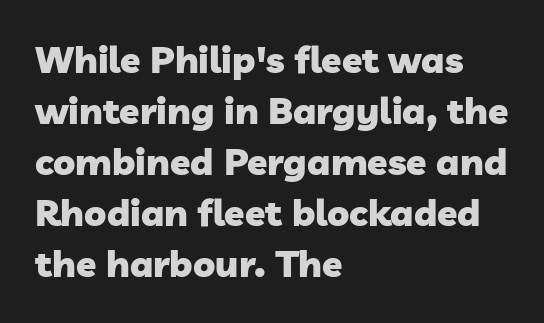
Where is the straight margin? On the left. The rendering uses natural spacing where letterforms have individual widths. This sample keeps an unexceptional amount of space between lines. How are the letters spaced? Ordinarily, with no added tracking. Each letter's strokes conclude bluntly, with no projecting serifs. What weight is shown? A full bold with thick strokes.
